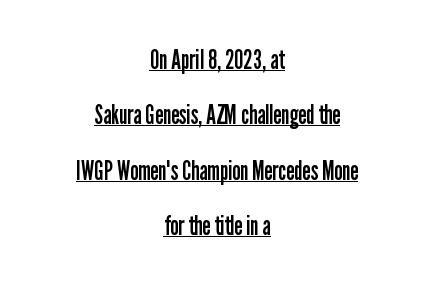
{"italic": "no", "bold": "no", "underline": "yes", "align": "center", "line_spacing": "loose", "line_spacing_ratio": 2.13, "letter_spacing": "normal", "letter_spacing_em": 0.0, "glyph_px": 26}
